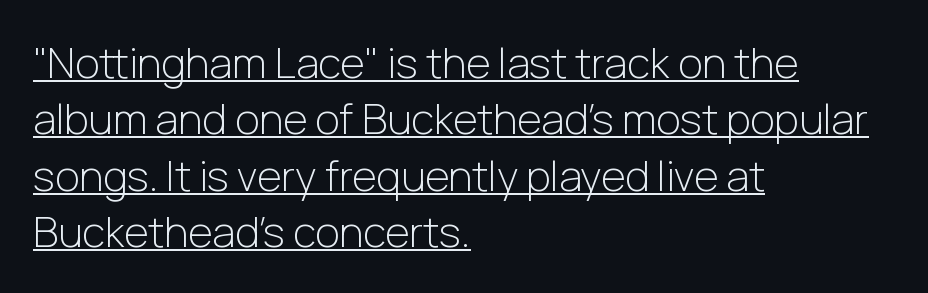
{"serif": "no", "italic": "no", "bold": "no", "weight": "light", "width": "normal", "stroke_contrast": "low", "x_height": "medium", "monospaced": "no", "underline": "yes", "align": "left", "line_spacing": "normal", "line_spacing_ratio": 1.34, "letter_spacing": "normal", "letter_spacing_em": 0.0, "glyph_px": 42}
